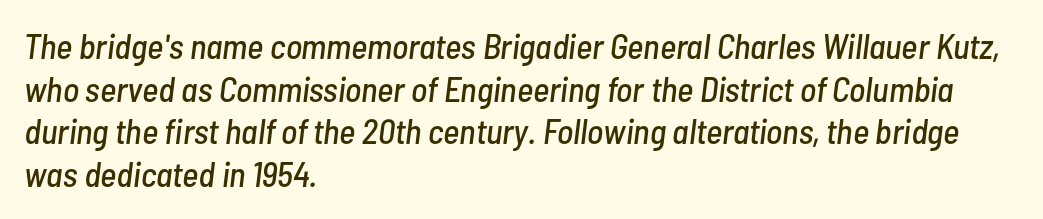
The image shows 35 px condensed type, italic (leaning right); set left-aligned, line spacing 1.22x, normal letter spacing, not underlined; low stroke contrast and a medium x-height.
